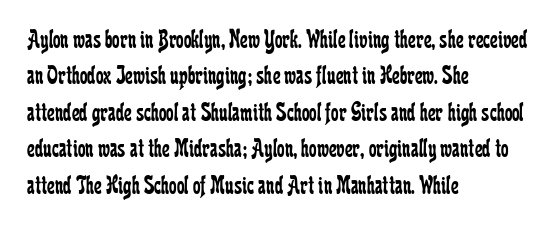
Q: Is the text bold? A: No.
Q: Is the text italic (slanted)? A: No, it is upright.
Q: Is the text underlined? A: No.
Q: How is the paragraph aligned? A: Left-aligned.
Q: Is the spacing between letters normal or unusually wide? A: Normal.
Q: Is the spacing between lines tight, normal or loose? A: Normal.
